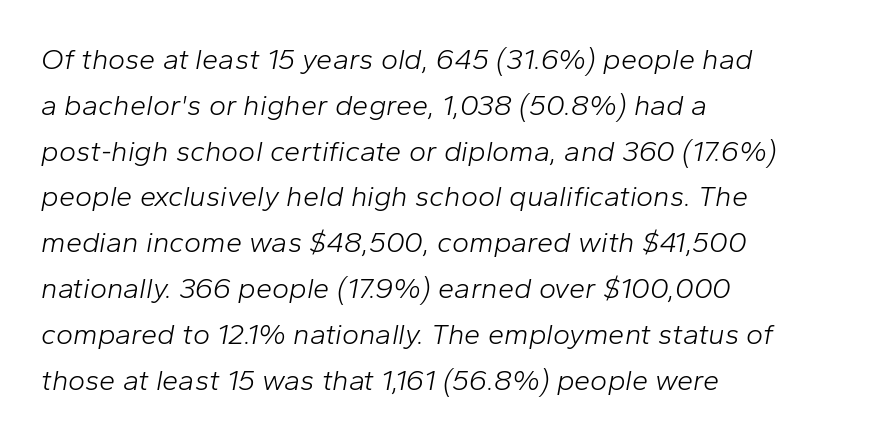
Do the characters align in a grid? No, the font is proportional. Slant detected: the letters are inclined. Just letters on the line, the space beneath them empty. If you measured baseline to baseline, you'd find a middling distance.
